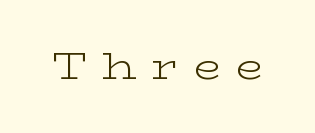
Q: Is the text bold? A: No.
Q: Is the text italic (slanted)? A: No, it is upright.
Q: Is the typeface a serif or a sans-serif typeface? A: Serif.
Q: Is the text underlined? A: No.
Q: Is the spacing between letters normal or unusually wide? A: Unusually wide.
Q: Width (condensed, normal, or wide)? A: Wide.
Q: Stroke contrast? A: Low.
Q: x-height? A: Medium.
Q: Monospaced? A: No.
